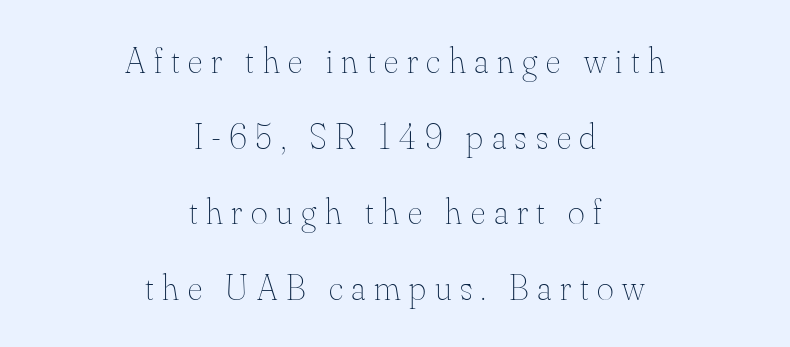
A typesetter would call this leading open, well beyond the default. The glyphs are unaccompanied by any horizontal stroke below them. Layout note: lines centered. Spacing verdict: proportional, widths tailored to each character. When letters stand straight like this, we call the style roman or upright. Between one letter and the next there's a generous, obvious gap.
